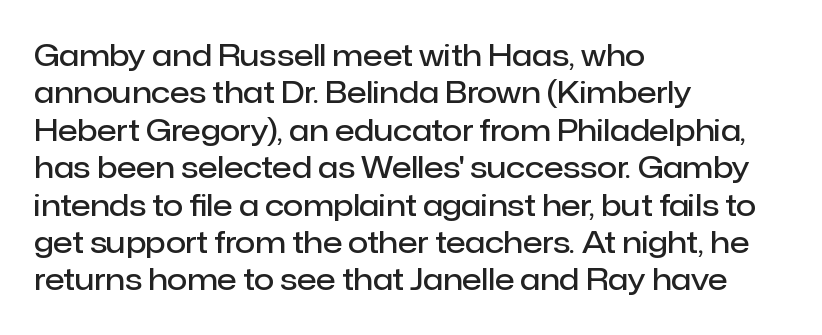
Just letters on the line, the space beneath them empty. The passage shown is typeset with a sans-serif family. The typesetting leans somewhat heavy: a semibold. How are the letters spaced? Ordinarily, with no added tracking. The rows are spaced the way most documents space them.
